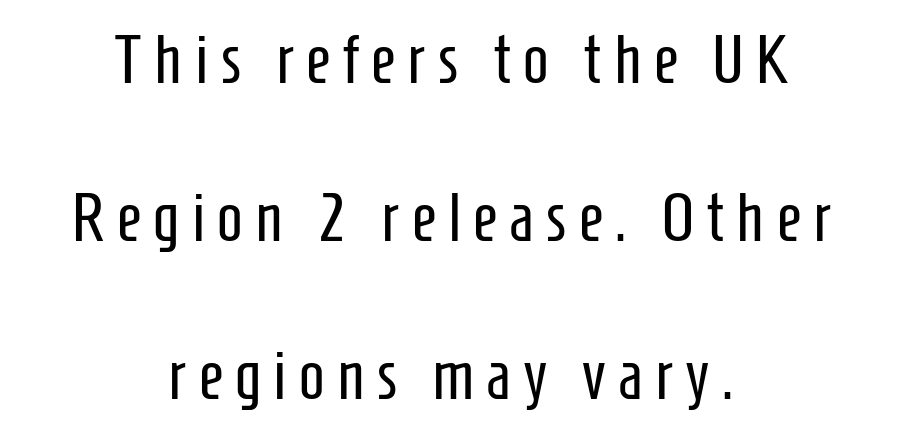
{"serif": "no", "italic": "no", "bold": "no", "weight": "regular", "width": "condensed", "stroke_contrast": "low", "x_height": "medium", "monospaced": "no", "underline": "no", "align": "center", "line_spacing": "loose", "line_spacing_ratio": 2.32, "glyph_px": 68}
